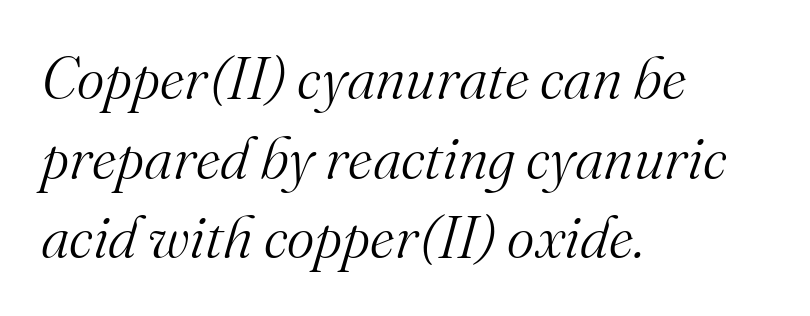
Alignment: flush left. These lines sit exactly where default settings would place them. The rendering shows small feet on the letterforms — a serif design. Caption: standard tracking, unaltered. The font's italic variant was chosen for this text. Heft: none added — not bold.
